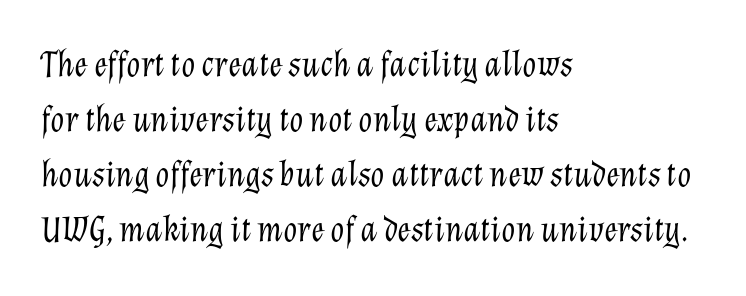
The image shows 36 px light type, italic (leaning right); set left-aligned, normal line spacing (1.53x), normal letter spacing, not underlined; low stroke contrast and a medium x-height.
